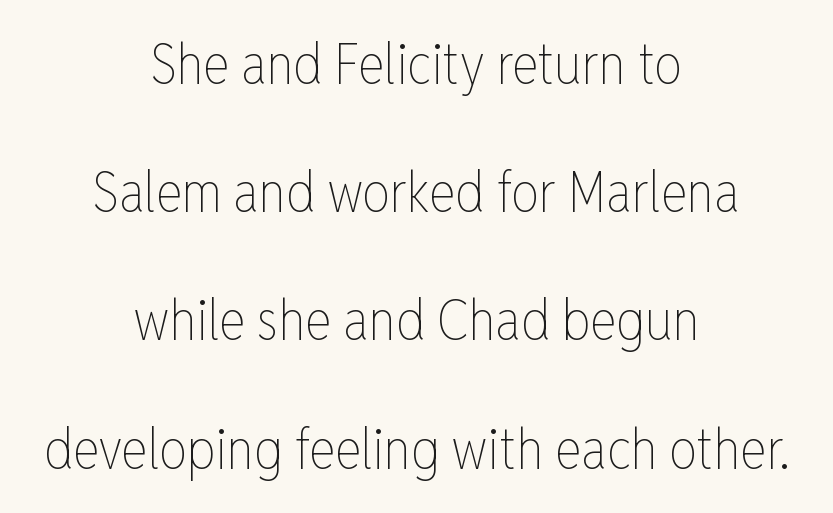
The passage shown is not underscored anywhere. The lines are quadded center. Think of a printed novel: that variable character pitch is what you see here. Notice how the stems are strictly vertical — no italics here. Compared with a typical body face, this is equally light or lighter still. Tracking value appears to be zero — textbook default spacing.
